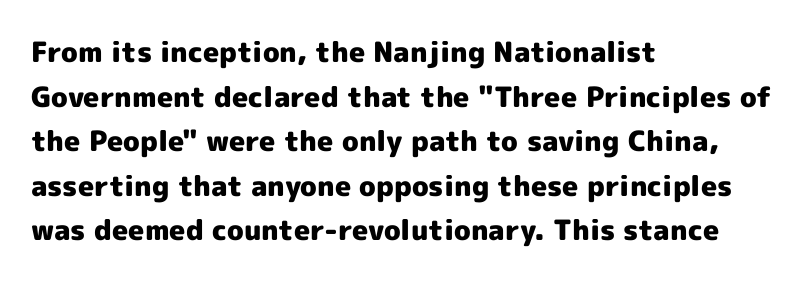
Q: Is the text bold? A: Yes.
Q: Is the text italic (slanted)? A: No, it is upright.
Q: Is the typeface a serif or a sans-serif typeface? A: Sans-serif.
Q: Is the text underlined? A: No.
Q: How is the paragraph aligned? A: Left-aligned.
Q: Is the spacing between letters normal or unusually wide? A: Normal.
Q: Is the spacing between lines tight, normal or loose? A: Normal.
Q: Width (condensed, normal, or wide)? A: Normal.
Q: x-height? A: Medium.
Q: Monospaced? A: No.
